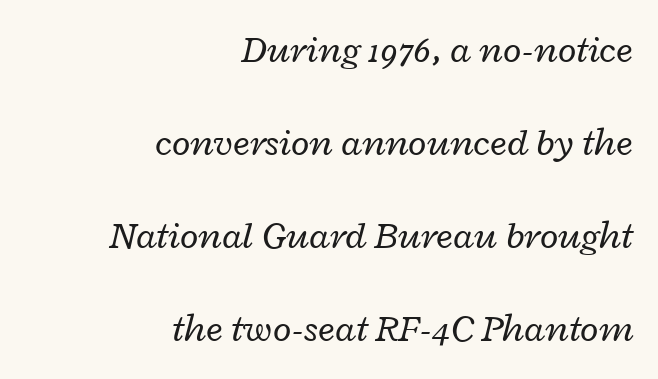
The image shows 38 px regular-weight, wide type, italic (leaning right); set right-aligned, loose line spacing (2.45x), normal letter spacing, not underlined; low stroke contrast and a medium x-height.
